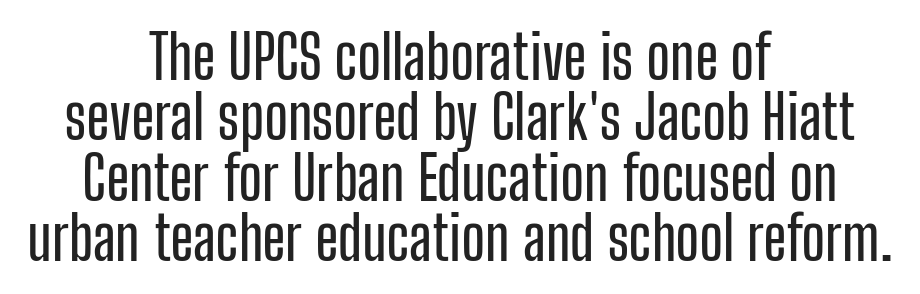
{"serif": "no", "italic": "no", "width": "condensed", "stroke_contrast": "low", "x_height": "medium", "monospaced": "no", "underline": "no", "align": "center", "line_spacing": "tight", "line_spacing_ratio": 0.99, "letter_spacing": "normal", "letter_spacing_em": 0.0, "glyph_px": 61}
